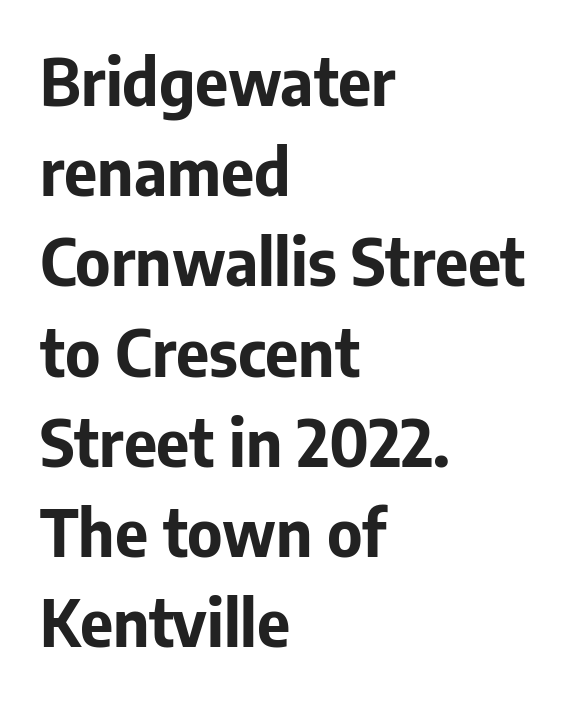
Q: Is the text bold? A: Yes.
Q: Is the text italic (slanted)? A: No, it is upright.
Q: Is the typeface a serif or a sans-serif typeface? A: Sans-serif.
Q: Is the text underlined? A: No.
Q: How is the paragraph aligned? A: Left-aligned.
Q: Is the spacing between letters normal or unusually wide? A: Normal.
Q: Is the spacing between lines tight, normal or loose? A: Normal.
Q: Width (condensed, normal, or wide)? A: Normal.
Q: Stroke contrast? A: Low.
Q: x-height? A: Medium.
Q: Monospaced? A: No.
